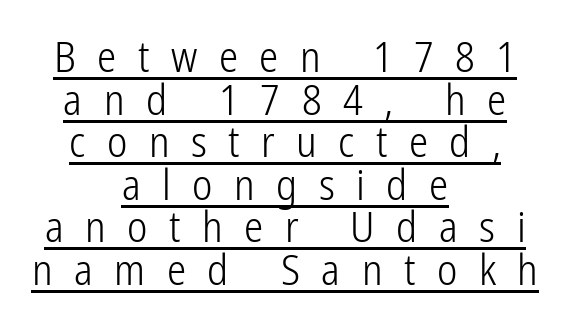
Words appear elongated and porous because spacing is wide. Regarding serifs, this sample does without them. This is not heavy type; no bold has been used. Both edges are ragged and mirror each other, which tells us the setting is centered.
